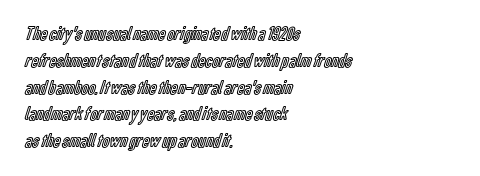
The vertical gap from one line to the next is medium. The letters sit at their default tracking, neither squeezed nor spread. A student would call this left alignment; a typographer would say flush left, rag right.
